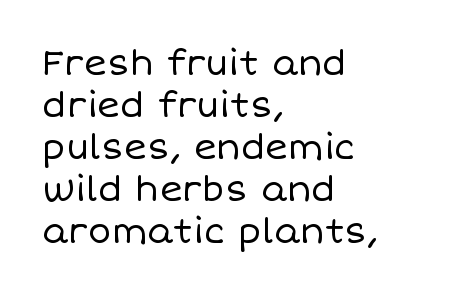
The image shows 35 px regular-weight type, upright; set left-aligned, line spacing 1.2x, normal letter spacing, not underlined; low stroke contrast and a large x-height.
